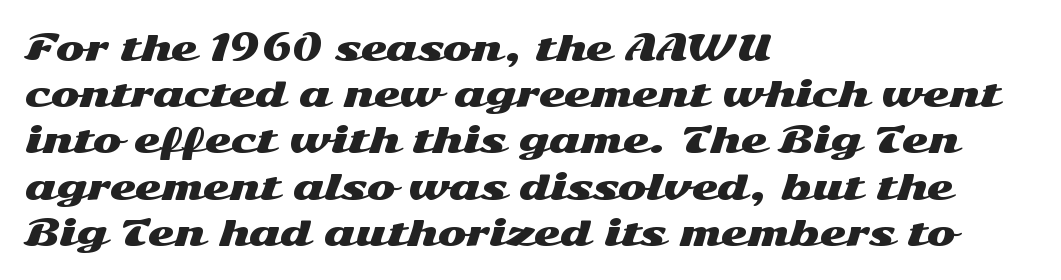
Q: Is the text italic (slanted)? A: Yes.
Q: Is the typeface a serif or a sans-serif typeface? A: Sans-serif.
Q: Is the text underlined? A: No.
Q: How is the paragraph aligned? A: Left-aligned.
Q: Is the spacing between letters normal or unusually wide? A: Normal.
Q: Is the spacing between lines tight, normal or loose? A: Normal.
Q: Width (condensed, normal, or wide)? A: Wide.
Q: Stroke contrast? A: Medium.
Q: x-height? A: Medium.
Q: Monospaced? A: No.
